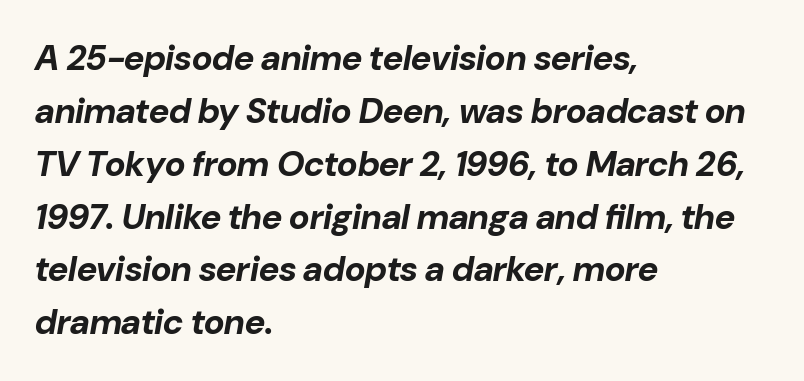
{"italic": "yes", "lean": "right", "slant_degrees": 10, "bold": "yes", "weight": "bold", "width": "normal", "stroke_contrast": "low", "x_height": "medium", "monospaced": "no", "underline": "no", "align": "left", "line_spacing": "normal", "line_spacing_ratio": 1.51, "letter_spacing": "normal", "letter_spacing_em": 0.0, "glyph_px": 35}
